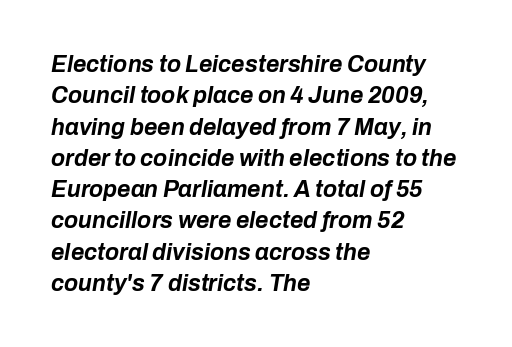
These lines keep a tight, regular rhythm from letter to letter. Teacher's note: observe the even left margin — that is flush-left alignment. The rows are spaced the way most documents space them. The font is running at its bold setting. The lettering tilts uniformly, giving the passage an italic look. The strip under each line holds only bare page.
